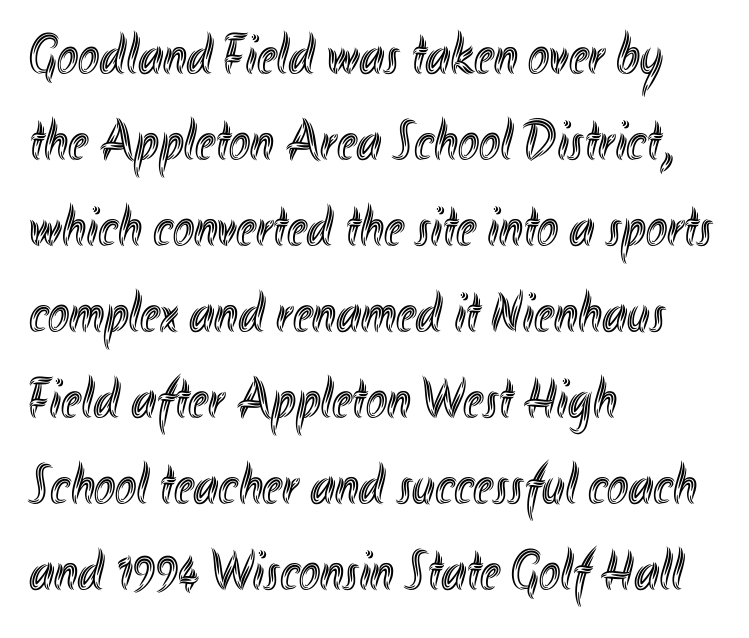
{"width": "condensed", "x_height": "small", "monospaced": "no", "underline": "no", "align": "left", "line_spacing": "normal", "line_spacing_ratio": 1.51, "letter_spacing": "normal", "letter_spacing_em": 0.0, "glyph_px": 57}
